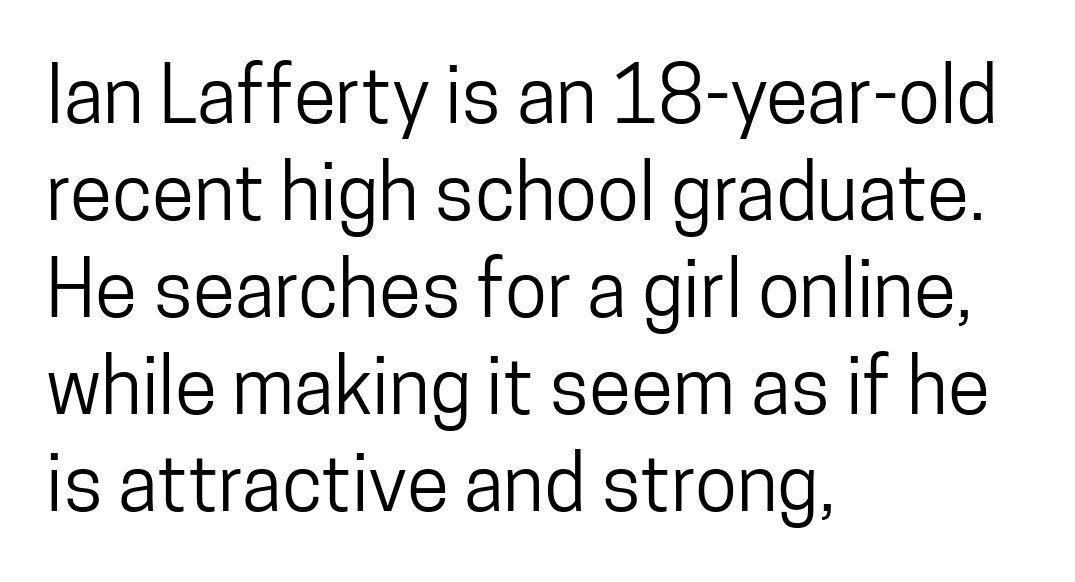
Q: Is the text italic (slanted)? A: No, it is upright.
Q: Is the typeface a serif or a sans-serif typeface? A: Sans-serif.
Q: Is the text underlined? A: No.
Q: How is the paragraph aligned? A: Left-aligned.
Q: Is the spacing between letters normal or unusually wide? A: Normal.
Q: Is the spacing between lines tight, normal or loose? A: Normal.
Q: Width (condensed, normal, or wide)? A: Condensed.
Q: Stroke contrast? A: Low.
Q: x-height? A: Medium.
Q: Monospaced? A: No.
